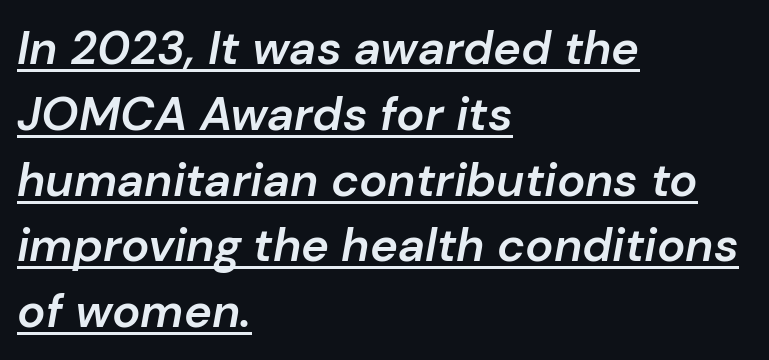
The compositor pushed each line to the left boundary. Successive baselines arrive at the customary interval. The letters advance in unequal steps, a hallmark of proportional type. Between one letter and the next there's only the usual sliver of space. The glyphs look as if they've been sheared to an angle.
